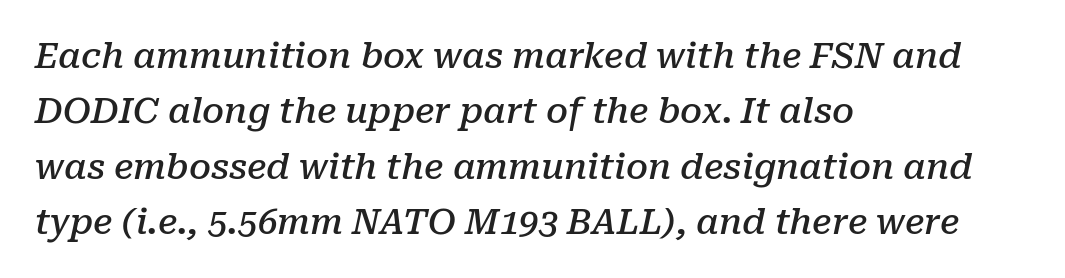
The image shows 35 px semibold serif type, italic (leaning right); set left-aligned, normal line spacing (1.58x), normal letter spacing, not underlined; low stroke contrast and a medium x-height.
